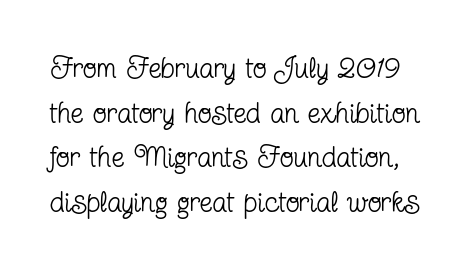
{"serif": "yes", "italic": "no", "bold": "no", "weight": "regular", "width": "condensed", "stroke_contrast": "low", "x_height": "medium", "monospaced": "no", "underline": "no", "line_spacing": "normal", "line_spacing_ratio": 1.54, "letter_spacing": "normal", "letter_spacing_em": 0.0, "glyph_px": 29}
